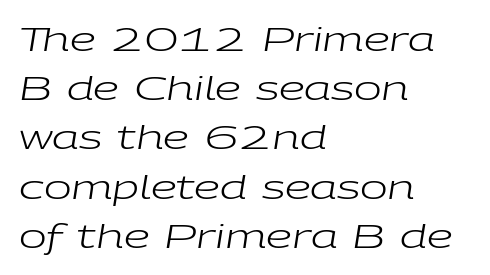
Q: Is the text bold? A: No.
Q: Is the text italic (slanted)? A: Yes, it leans right by about 9 degrees.
Q: Is the text underlined? A: No.
Q: How is the paragraph aligned? A: Left-aligned.
Q: Is the spacing between letters normal or unusually wide? A: Normal.
Q: Is the spacing between lines tight, normal or loose? A: Normal.
Q: Width (condensed, normal, or wide)? A: Wide.
Q: Stroke contrast? A: Low.
Q: x-height? A: Medium.
Q: Monospaced? A: No.
